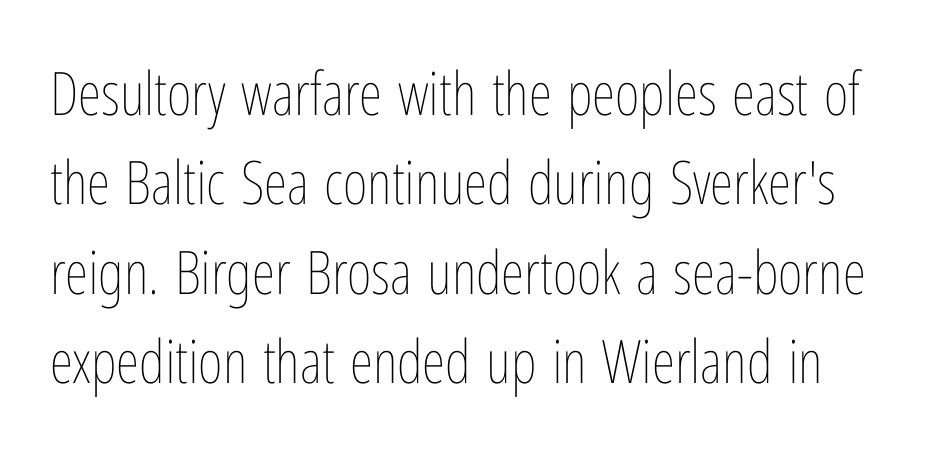
The image shows 60 px thin, condensed type, upright; set normal line spacing (1.49x), normal letter spacing, not underlined; low stroke contrast and a medium x-height.
